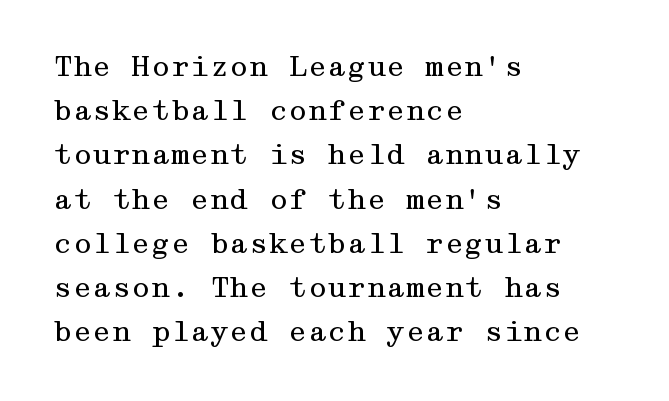
These lines sit exactly where default settings would place them. Unmarked baselines from the first word to the last. Stems and bowls with no extra thickness — not bold. Every stem runs plumb, perpendicular to the baseline. Spacing between characters is what you'd get straight out of the box.
